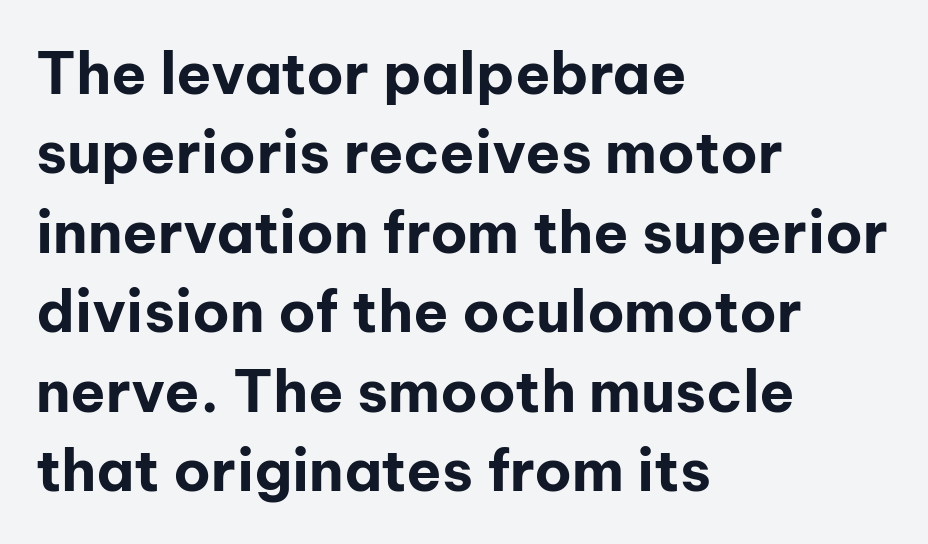
{"serif": "no", "italic": "no", "bold": "yes", "weight": "bold", "width": "normal", "stroke_contrast": "low", "x_height": "medium", "monospaced": "no", "underline": "no", "align": "left", "line_spacing": "normal", "line_spacing_ratio": 1.37, "letter_spacing": "normal", "letter_spacing_em": 0.0, "glyph_px": 58}
